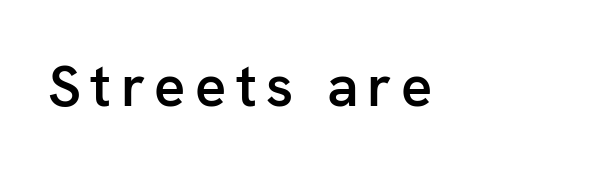
The image shows 58 px semibold sans-serif type, upright; set not underlined; low stroke contrast and a medium x-height.
